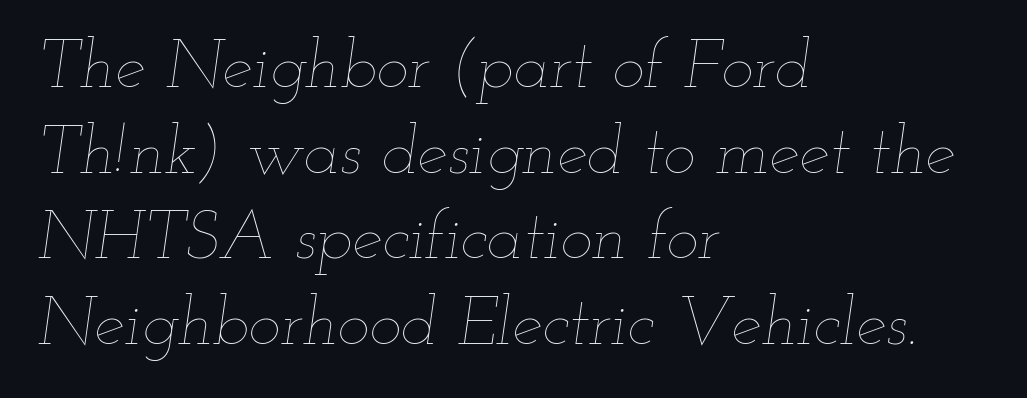
{"italic": "yes", "lean": "right", "slant_degrees": 12, "bold": "no", "weight": "thin", "width": "wide", "stroke_contrast": "low", "x_height": "small", "monospaced": "no", "underline": "no", "align": "left", "line_spacing": "normal", "line_spacing_ratio": 1.26, "letter_spacing": "normal", "letter_spacing_em": 0.0, "glyph_px": 68}
